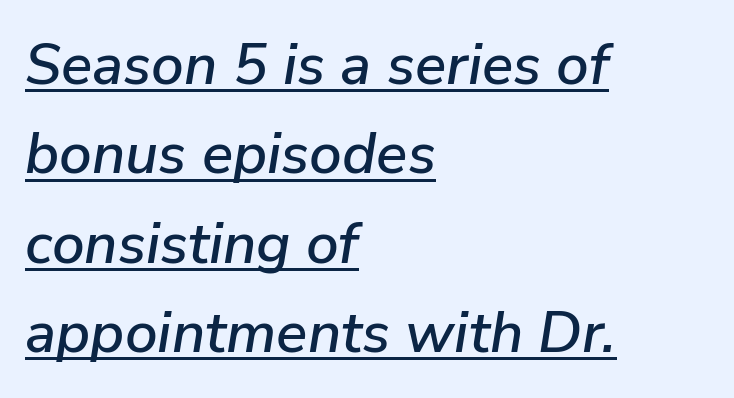
Q: Is the text italic (slanted)? A: Yes, it leans right by about 9 degrees.
Q: Is the text underlined? A: Yes.
Q: How is the paragraph aligned? A: Left-aligned.
Q: Is the spacing between letters normal or unusually wide? A: Normal.
Q: Is the spacing between lines tight, normal or loose? A: Normal.
Q: Width (condensed, normal, or wide)? A: Normal.
Q: Stroke contrast? A: Low.
Q: x-height? A: Medium.
Q: Monospaced? A: No.
